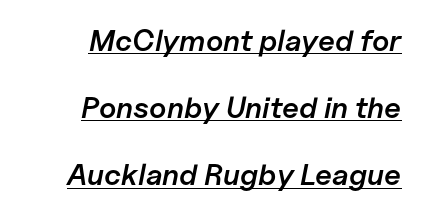
{"italic": "yes", "lean": "right", "slant_degrees": 11, "bold": "semi", "weight": "semibold", "width": "normal", "stroke_contrast": "low", "x_height": "medium", "monospaced": "no", "underline": "yes", "align": "right", "line_spacing": "loose", "line_spacing_ratio": 2.24, "letter_spacing": "normal", "letter_spacing_em": 0.0, "glyph_px": 30}
